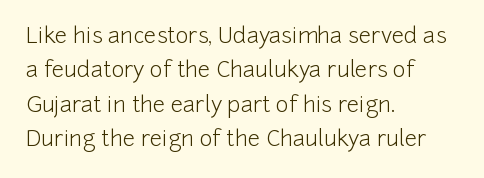
The image shows 22 px text type, upright; set left-aligned, normal line spacing (1.56x), normal letter spacing, not underlined.
